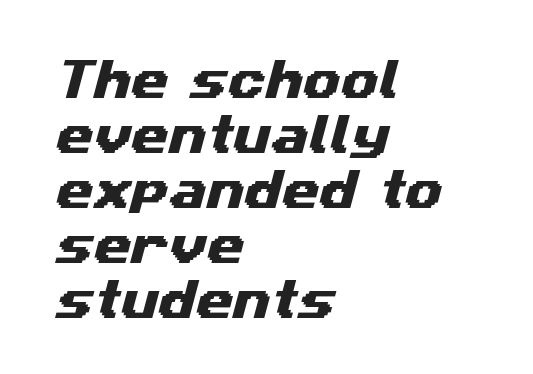
{"serif": "no", "width": "wide", "stroke_contrast": "medium", "x_height": "medium", "monospaced": "no", "underline": "no", "align": "left", "line_spacing": "normal", "line_spacing_ratio": 1.28, "letter_spacing": "normal", "letter_spacing_em": 0.0, "glyph_px": 43}
